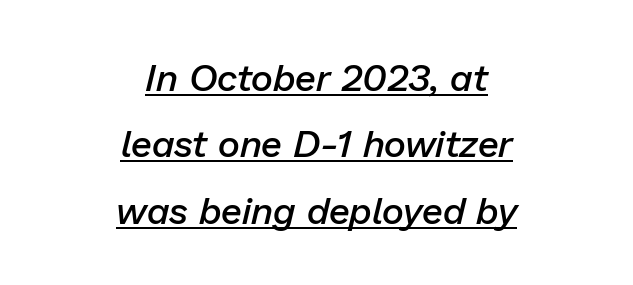
Would a proofreader flag this as italicized? Yes. A centered setting, common on invitations and titles, is used for this passage. Varying glyph widths throughout — classic text-font behaviour. Look at the stroke-to-counter ratio: somewhat heavy, a semibold. The rendering keeps characters at their native spacing. This rendering features underlined lettering.
